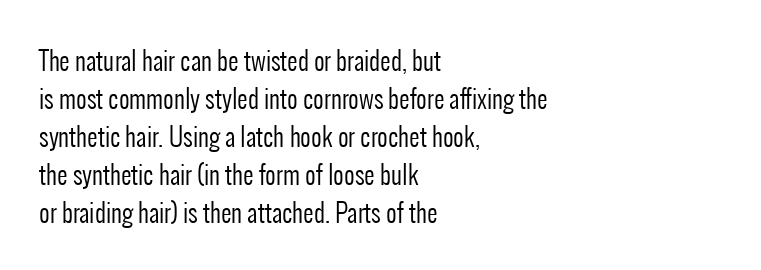
{"italic": "no", "bold": "no", "underline": "no", "align": "left", "line_spacing": "normal", "line_spacing_ratio": 1.46, "letter_spacing": "normal", "letter_spacing_em": 0.0, "glyph_px": 26}
